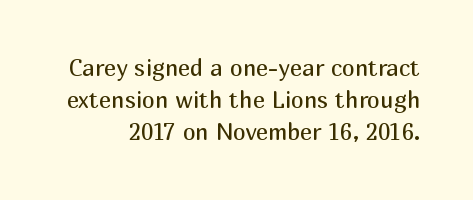
Q: Is the text bold? A: No.
Q: Is the text italic (slanted)? A: No, it is upright.
Q: Is the text underlined? A: No.
Q: Is the spacing between letters normal or unusually wide? A: Normal.
Q: Is the spacing between lines tight, normal or loose? A: Normal.
